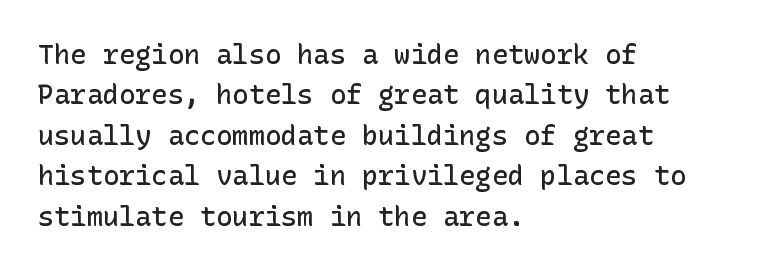
The image shows 27 px text type, upright; set left-aligned, normal line spacing (1.5x), normal letter spacing, not underlined.
